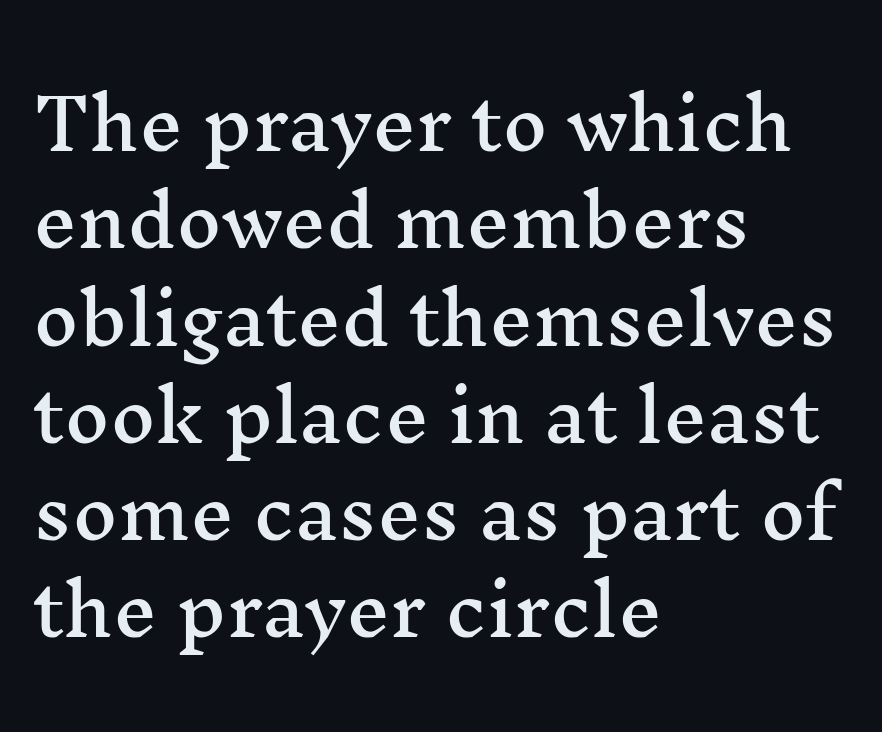
Q: Is the text italic (slanted)? A: No, it is upright.
Q: Is the typeface a serif or a sans-serif typeface? A: Serif.
Q: Is the text underlined? A: No.
Q: How is the paragraph aligned? A: Left-aligned.
Q: Is the spacing between letters normal or unusually wide? A: Normal.
Q: Is the spacing between lines tight, normal or loose? A: Normal.
Q: Width (condensed, normal, or wide)? A: Wide.
Q: Stroke contrast? A: Medium.
Q: x-height? A: Medium.
Q: Monospaced? A: No.
